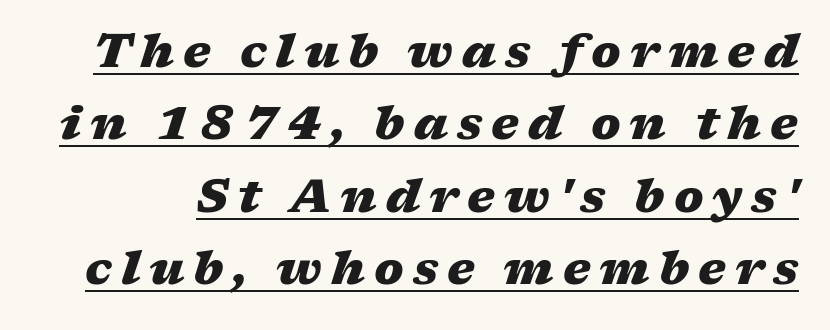
Q: Is the text bold? A: Yes.
Q: Is the text italic (slanted)? A: Yes, it leans right by about 17 degrees.
Q: Is the text underlined? A: Yes.
Q: Is the spacing between lines tight, normal or loose? A: Normal.
Q: Width (condensed, normal, or wide)? A: Wide.
Q: Stroke contrast? A: Medium.
Q: x-height? A: Medium.
Q: Monospaced? A: No.
